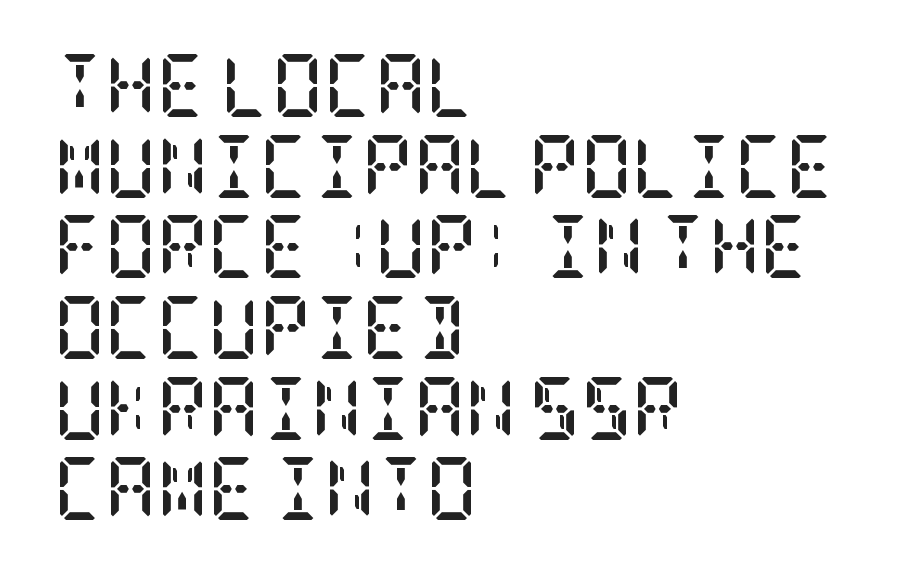
The image shows 63 px semibold, condensed serif type, upright; set left-aligned, normal line spacing (1.28x), normal letter spacing, not underlined; low stroke contrast and a large x-height.
